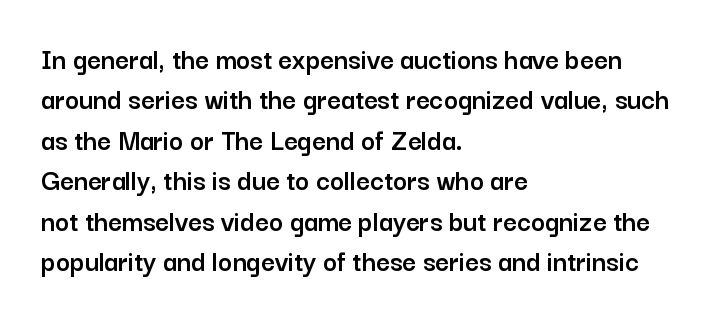
{"serif": "no", "italic": "no", "width": "normal", "stroke_contrast": "low", "x_height": "medium", "monospaced": "no", "underline": "no", "align": "left", "line_spacing": "normal", "line_spacing_ratio": 1.35, "letter_spacing": "normal", "letter_spacing_em": 0.0, "glyph_px": 30}
